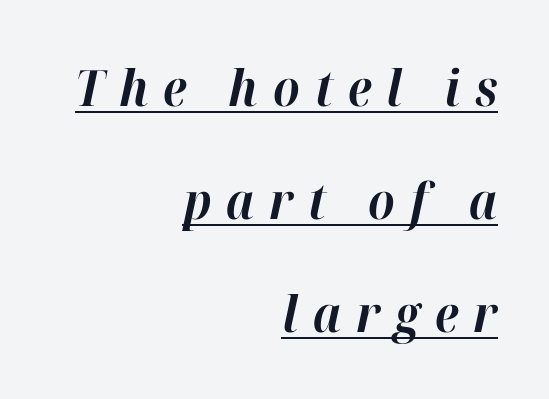
{"italic": "yes", "lean": "right", "slant_degrees": 12, "bold": "yes", "weight": "bold", "width": "normal", "stroke_contrast": "high", "x_height": "medium", "monospaced": "no", "underline": "yes", "align": "right", "line_spacing": "loose", "line_spacing_ratio": 2.26, "letter_spacing": "wide", "letter_spacing_em": 0.3, "glyph_px": 50}
